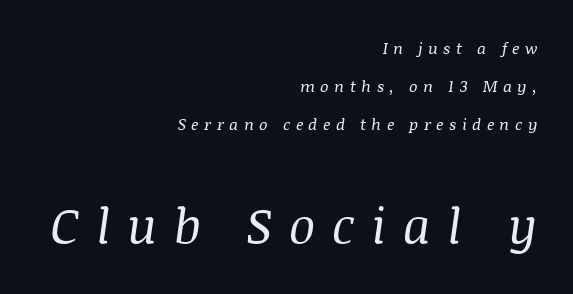
The designer gave the closing block more size than the opening block. Is this a heavy cut? Hardly; it is regular or lighter. When letters slant like this, we call the style italic. The letters advance in unequal steps, a hallmark of proportional type.
